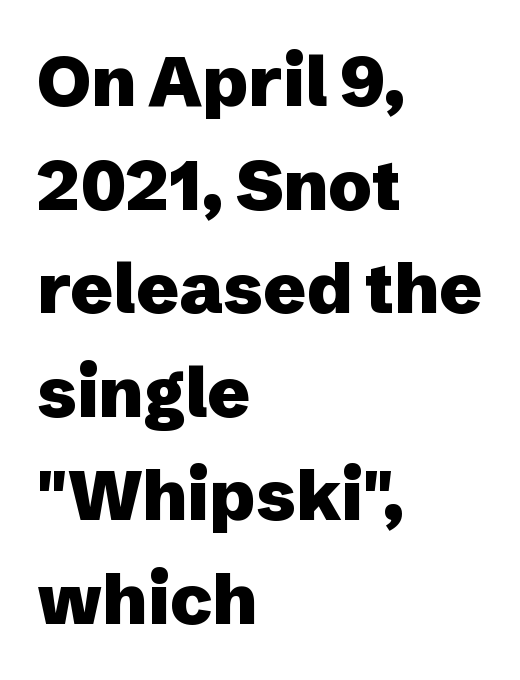
Spacing verdict: proportional, widths tailored to each character. Style check: upright. Grotesque or geometric, the face here clearly has no serifs. Unmarked baselines from the first word to the last. Every row of glyphs begins at an identical x-position on the left. The sample has been set heavy, in full bold.
